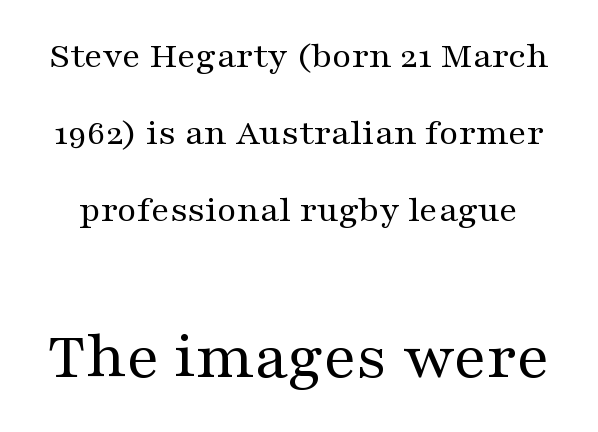
The axis of the letterforms is exactly vertical. Clear beneath every line of the passage. A typesetter would call this leading open, well beyond the default. Here the second block reads like a headline and the first like body copy.
